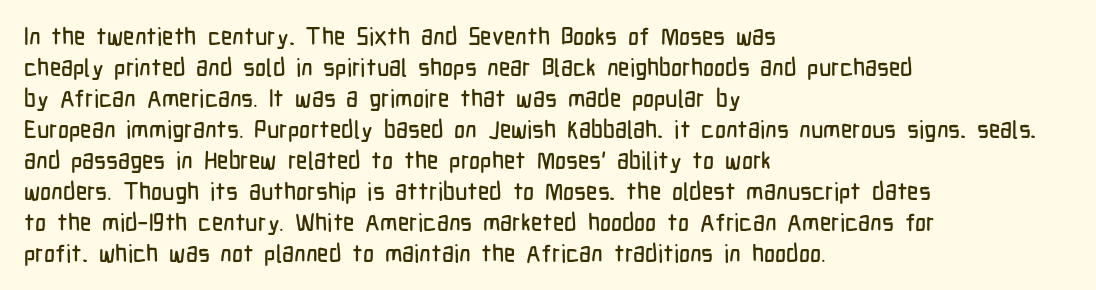
The image shows 24 px text type, upright; set left-aligned, normal line spacing (1.29x), normal letter spacing, not underlined.
